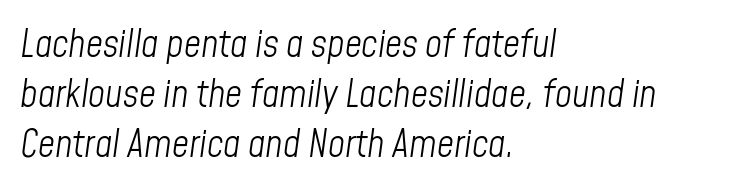
The image shows 37 px light, condensed type, italic (leaning right); set left-aligned, normal line spacing (1.35x), normal letter spacing, not underlined; low stroke contrast and a medium x-height.
